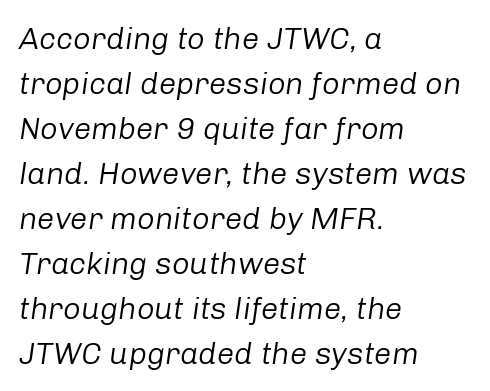
Vertically, the passage feels balanced, rows spaced as you'd expect. Summary of weight: not heavy and not bold. Is the letter spacing exaggerated? No — it looks like the ordinary default. These lines are rendered in a variable-pitch font.
